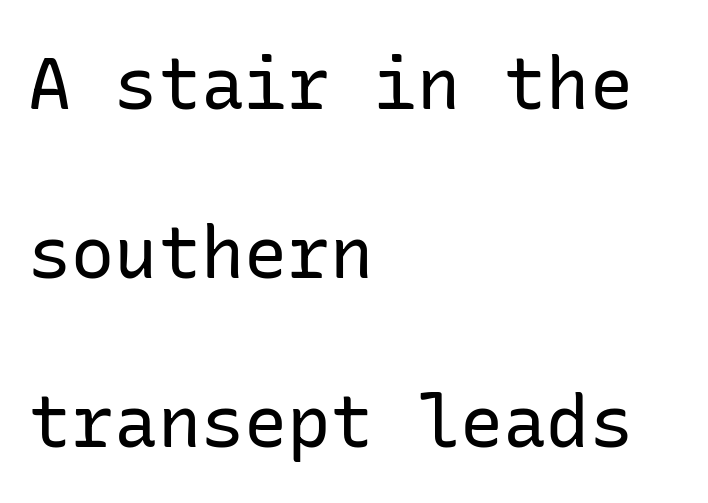
Q: Is the text bold? A: No.
Q: Is the text italic (slanted)? A: No, it is upright.
Q: Is the typeface a serif or a sans-serif typeface? A: Sans-serif.
Q: Is the text underlined? A: No.
Q: How is the paragraph aligned? A: Left-aligned.
Q: Is the spacing between letters normal or unusually wide? A: Normal.
Q: Is the spacing between lines tight, normal or loose? A: Loose.
Q: Width (condensed, normal, or wide)? A: Normal.
Q: Stroke contrast? A: Low.
Q: x-height? A: Medium.
